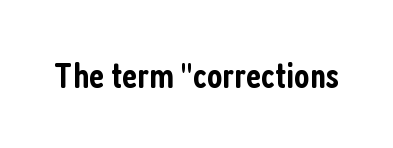
Q: Is the text bold? A: Semi-bold.
Q: Is the text italic (slanted)? A: No, it is upright.
Q: Is the typeface a serif or a sans-serif typeface? A: Sans-serif.
Q: Is the text underlined? A: No.
Q: Is the spacing between letters normal or unusually wide? A: Normal.
Q: Width (condensed, normal, or wide)? A: Condensed.
Q: Stroke contrast? A: Low.
Q: x-height? A: Medium.
Q: Monospaced? A: No.
